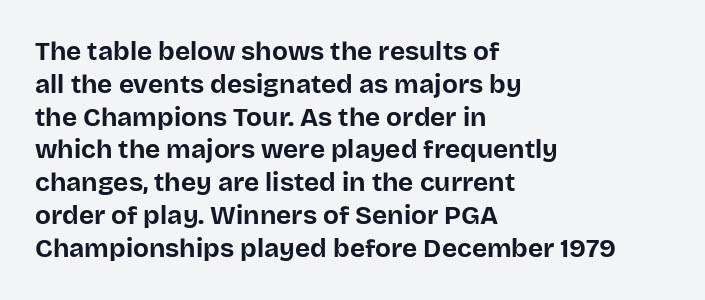
{"italic": "no", "bold": "yes", "underline": "no", "align": "left", "line_spacing": "normal", "line_spacing_ratio": 1.26, "letter_spacing": "normal", "letter_spacing_em": 0.0, "glyph_px": 26}
